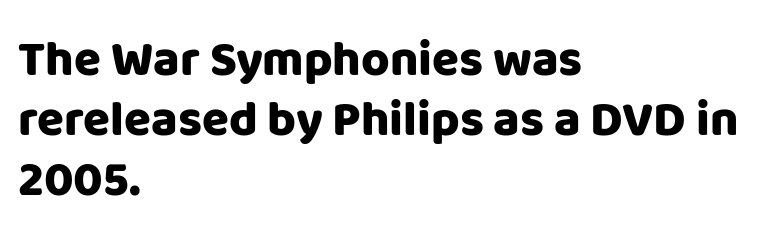
{"serif": "no", "italic": "no", "width": "normal", "stroke_contrast": "low", "x_height": "large", "monospaced": "no", "underline": "no", "align": "left", "line_spacing_ratio": 1.22, "letter_spacing": "normal", "letter_spacing_em": 0.0, "glyph_px": 49}
